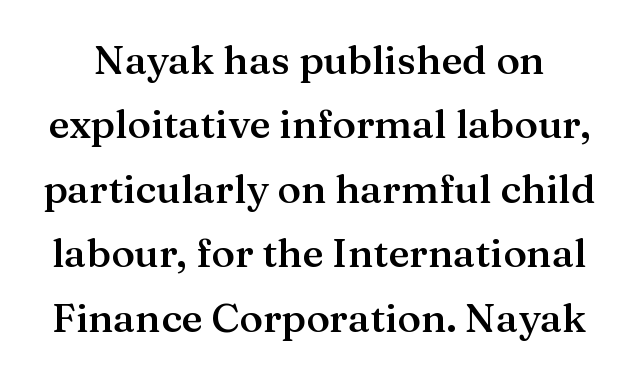
{"serif": "yes", "italic": "no", "bold": "semi", "weight": "semibold", "width": "normal", "stroke_contrast": "medium", "x_height": "medium", "monospaced": "no", "underline": "no", "line_spacing": "normal", "line_spacing_ratio": 1.61, "letter_spacing": "normal", "letter_spacing_em": 0.0, "glyph_px": 40}
